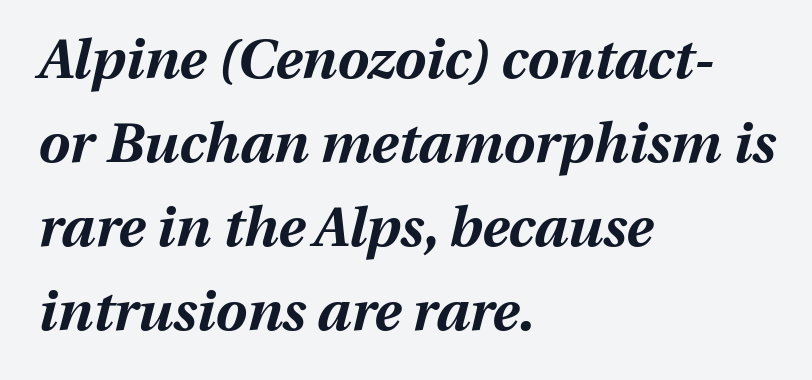
Q: Is the text bold? A: Yes.
Q: Is the text italic (slanted)? A: Yes, it leans right by about 13 degrees.
Q: Is the text underlined? A: No.
Q: How is the paragraph aligned? A: Left-aligned.
Q: Is the spacing between letters normal or unusually wide? A: Normal.
Q: Is the spacing between lines tight, normal or loose? A: Normal.
Q: Width (condensed, normal, or wide)? A: Normal.
Q: Stroke contrast? A: Medium.
Q: x-height? A: Medium.
Q: Monospaced? A: No.
